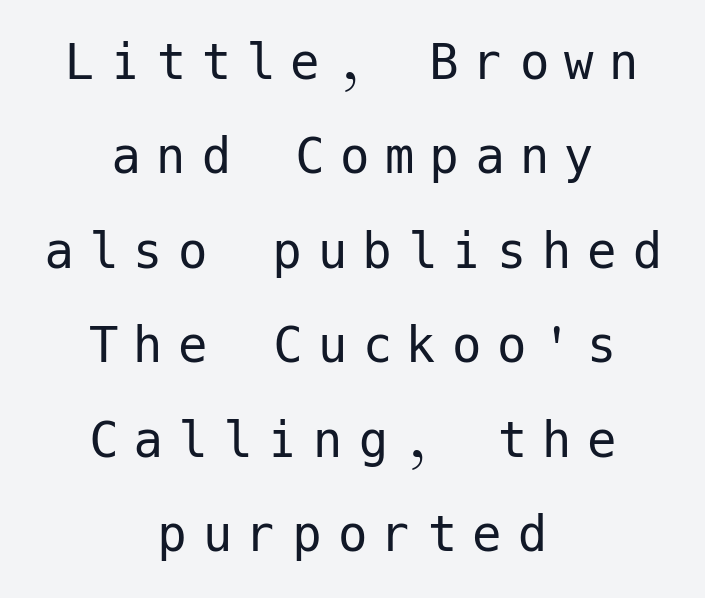
In terms of leading, this rendering sits right in the middle. The letterforms stand isolated, each surrounded by extra space. This rendering uses center alignment, leaving both contours irregular but symmetric. A quiet, ordinary-to-light weight characterises the typeface. Any mark beneath the type? The region is blank.
